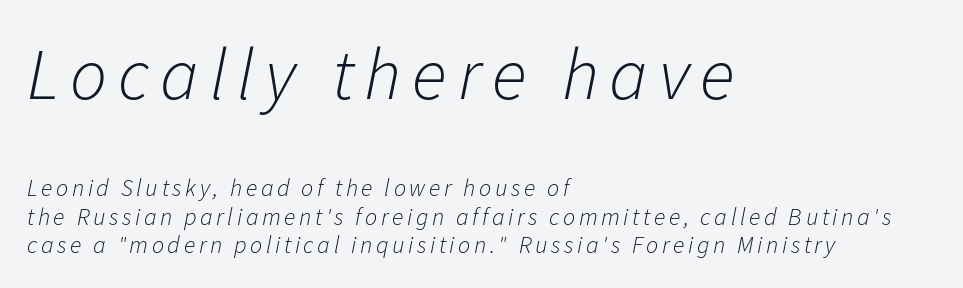
These lines are rendered in a variable-pitch font. Visually, the top section dominates because its glyphs are scaled up. Descenders hang freely into open space. An italicized treatment has been applied to the whole sample. Bold? No — there's no thickening of the strokes. The paragraph has a hard left edge and a soft right edge.
